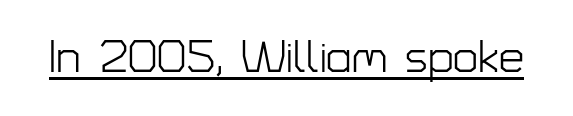
Q: Is the text bold? A: No.
Q: Is the text italic (slanted)? A: No, it is upright.
Q: Is the typeface a serif or a sans-serif typeface? A: Sans-serif.
Q: Is the text underlined? A: Yes.
Q: Is the spacing between letters normal or unusually wide? A: Normal.
Q: Width (condensed, normal, or wide)? A: Normal.
Q: Stroke contrast? A: Low.
Q: x-height? A: Medium.
Q: Monospaced? A: No.
